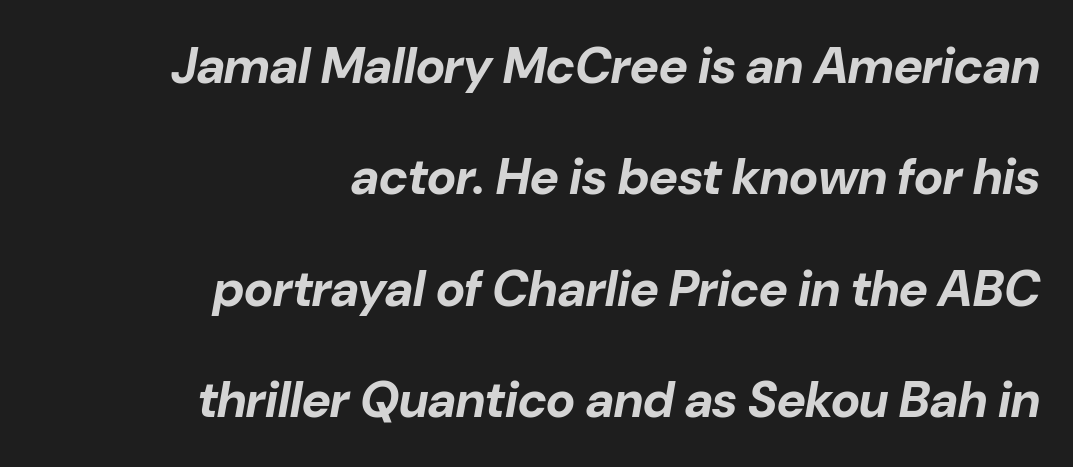
The image shows 50 px bold type, italic (leaning right); set right-aligned, loose line spacing (2.23x), normal letter spacing, not underlined; low stroke contrast and a medium x-height.
